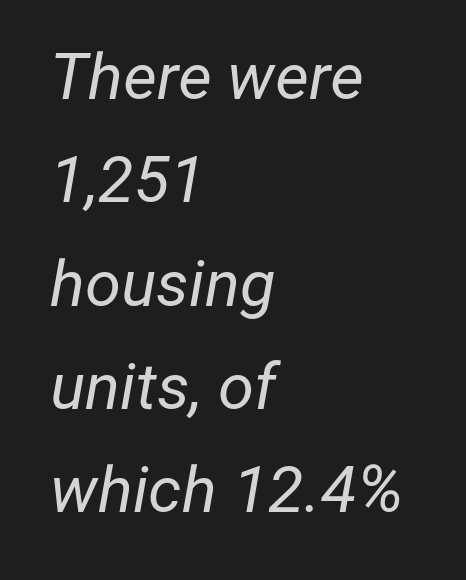
Q: Is the text bold? A: No.
Q: Is the text italic (slanted)? A: Yes, it leans right by about 12 degrees.
Q: Is the text underlined? A: No.
Q: How is the paragraph aligned? A: Left-aligned.
Q: Is the spacing between letters normal or unusually wide? A: Normal.
Q: Is the spacing between lines tight, normal or loose? A: Normal.
Q: Width (condensed, normal, or wide)? A: Normal.
Q: Stroke contrast? A: Low.
Q: x-height? A: Medium.
Q: Monospaced? A: No.
